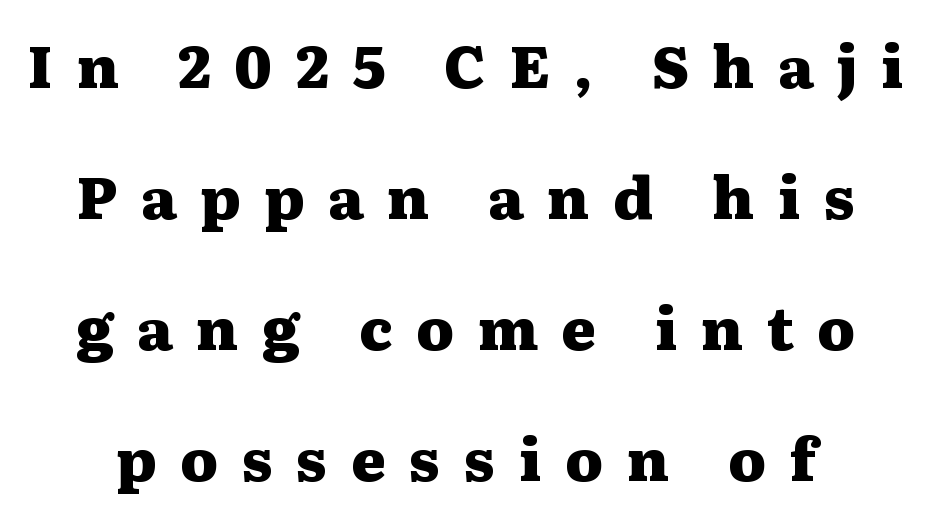
The image shows 59 px heavy, wide serif type, upright; set loose line spacing (2.22x), unusually wide letter spacing (+0.4 em), not underlined; medium stroke contrast and a medium x-height.
